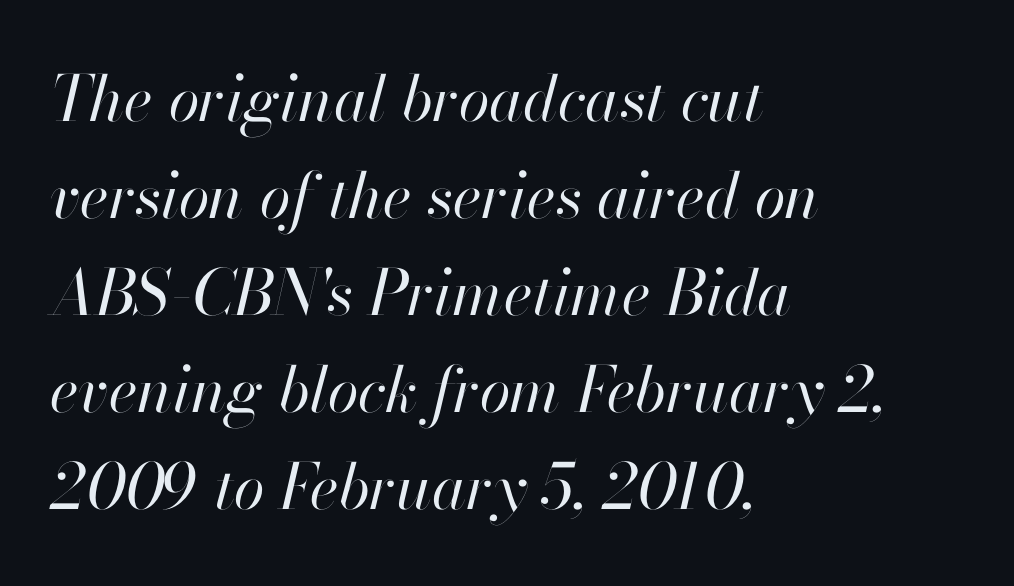
The image shows 63 px regular-weight type, italic (leaning right); set left-aligned, normal line spacing (1.54x), normal letter spacing, not underlined; high stroke contrast and a small x-height.
